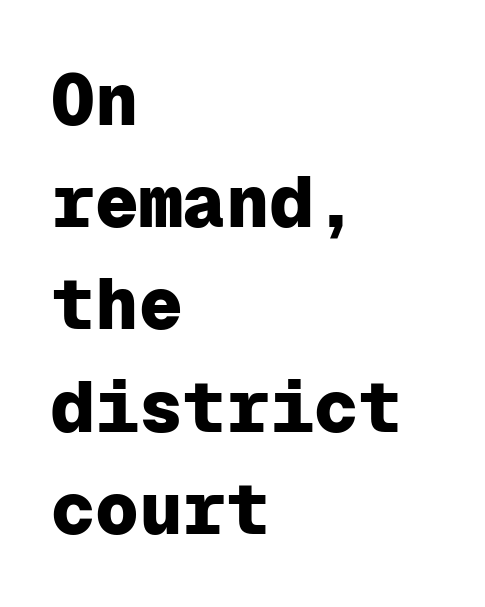
{"serif": "no", "italic": "no", "bold": "yes", "weight": "heavy", "width": "normal", "stroke_contrast": "low", "x_height": "medium", "monospaced": "yes", "underline": "no", "align": "left", "line_spacing": "normal", "line_spacing_ratio": 1.4, "letter_spacing": "normal", "letter_spacing_em": 0.0, "glyph_px": 73}
